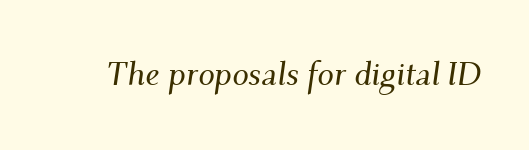
{"serif": "yes", "italic": "yes", "lean": "right", "slant_degrees": 9, "width": "normal", "stroke_contrast": "medium", "x_height": "small", "monospaced": "no", "underline": "no", "letter_spacing": "normal", "letter_spacing_em": 0.0, "glyph_px": 33}
